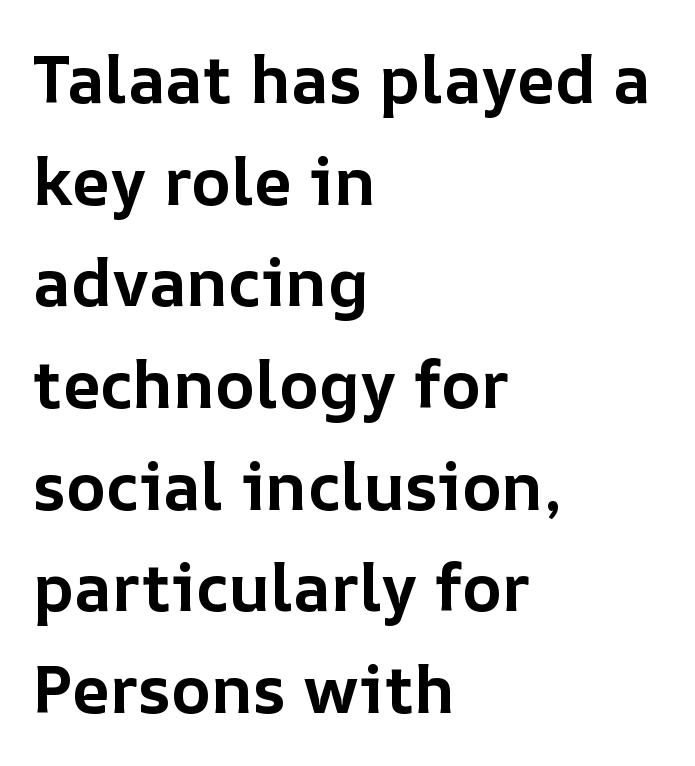
The image shows 66 px bold type, upright; set left-aligned, normal line spacing (1.54x), normal letter spacing, not underlined; low stroke contrast and a medium x-height.
